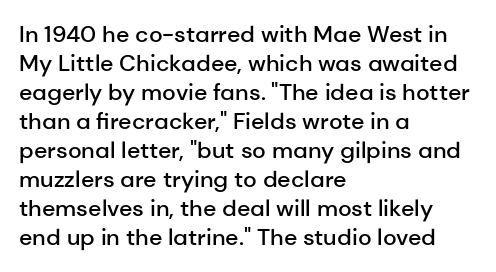
{"italic": "no", "bold": "semi", "underline": "no", "align": "left", "line_spacing": "normal", "line_spacing_ratio": 1.26, "letter_spacing": "normal", "letter_spacing_em": 0.0, "glyph_px": 23}
